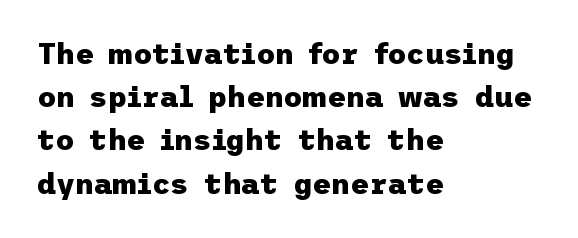
You could call the tracking neutral — neither tight nor loose. Underline: absent. A classic flush-left, rag-right setting is used for this passage. Stroke terminals: plain, sans-serif.
